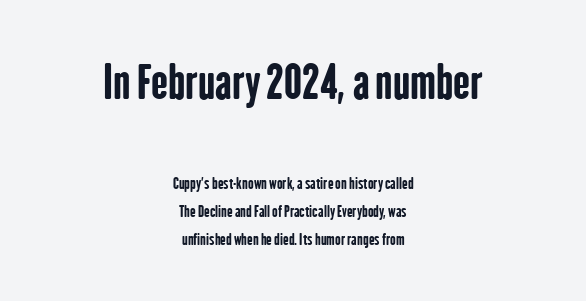
{"serif": "no", "italic": "no", "bold": "yes", "weight": "bold", "width": "condensed", "stroke_contrast": "low", "x_height": "medium", "monospaced": "no", "underline": "no", "align": "center", "line_spacing_ratio": 1.88, "letter_spacing": "normal", "letter_spacing_em": 0.0, "larger_block": "first", "size_ratio": 3.0, "glyph_px": 45}
